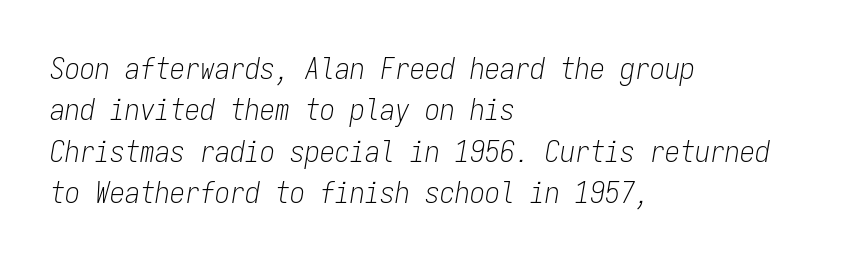
Q: Is the text bold? A: No.
Q: Is the text italic (slanted)? A: Yes, it leans right by about 9 degrees.
Q: Is the text underlined? A: No.
Q: How is the paragraph aligned? A: Left-aligned.
Q: Is the spacing between letters normal or unusually wide? A: Normal.
Q: Is the spacing between lines tight, normal or loose? A: Normal.
Q: Width (condensed, normal, or wide)? A: Condensed.
Q: Stroke contrast? A: Low.
Q: x-height? A: Medium.
Q: Monospaced? A: Yes.
